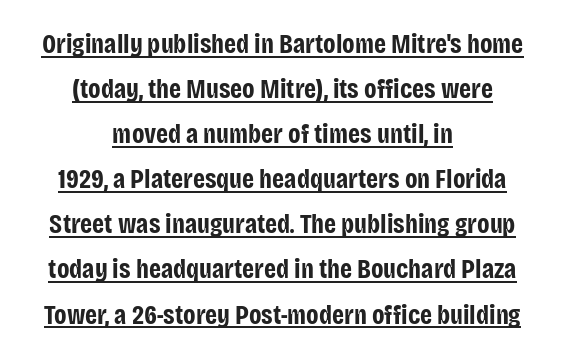
The image shows 27 px bold type, upright; set centered, normal line spacing (1.67x), normal letter spacing, underlined.
